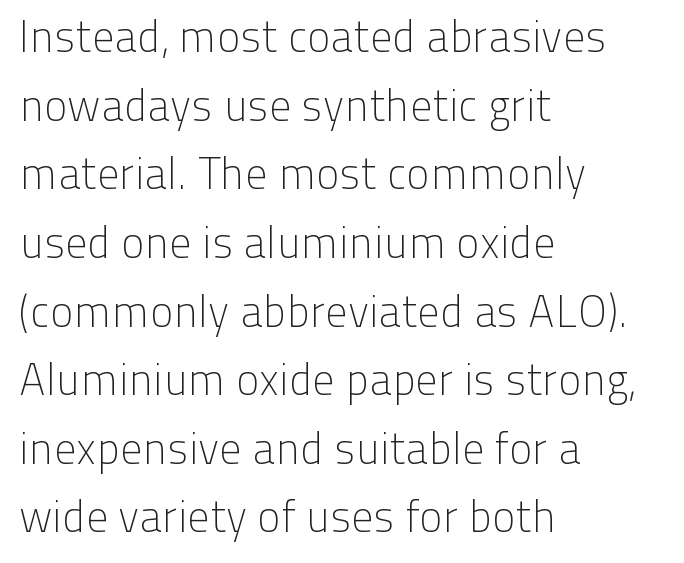
The image shows 44 px light sans-serif type, upright; set left-aligned, normal line spacing (1.56x), normal letter spacing, not underlined; low stroke contrast and a medium x-height.
